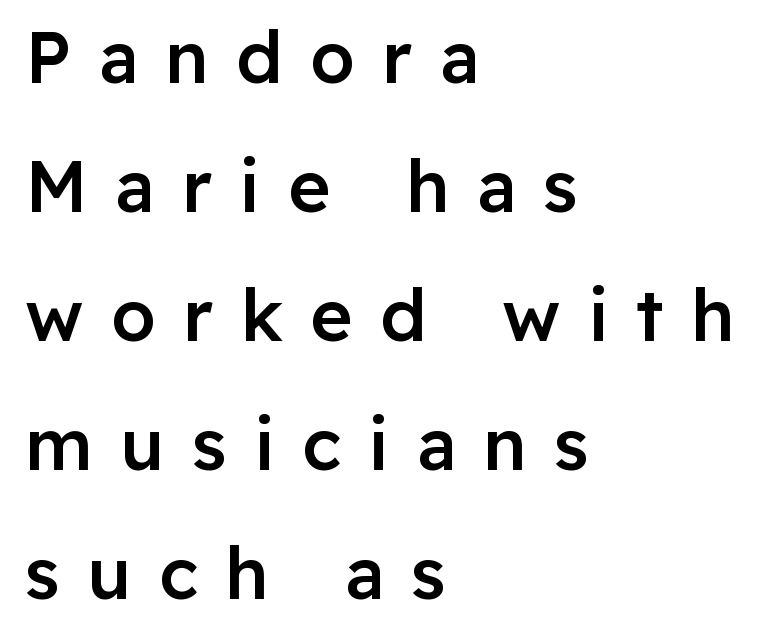
The face used here is rendered with a markedly widened letterfit. A student would call this left alignment; a typographer would say flush left, rag right. A bit beefed up — I'd call it semibold rather than bold. A sans-serif font was chosen for this passage. The passage shown is not underscored anywhere.
